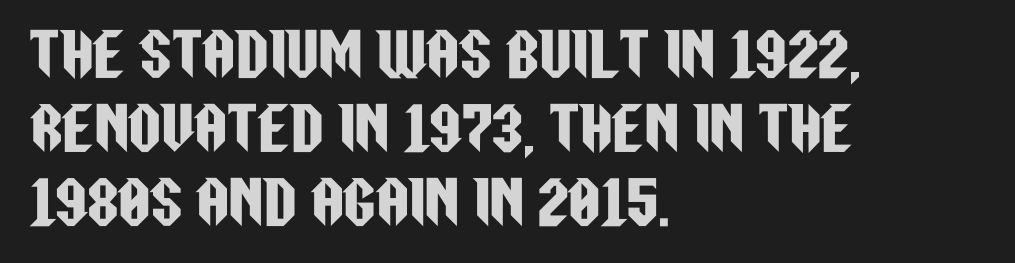
Q: Is the text italic (slanted)? A: No, it is upright.
Q: Is the typeface a serif or a sans-serif typeface? A: Sans-serif.
Q: Is the text underlined? A: No.
Q: How is the paragraph aligned? A: Left-aligned.
Q: Is the spacing between letters normal or unusually wide? A: Normal.
Q: Is the spacing between lines tight, normal or loose? A: Normal.
Q: Width (condensed, normal, or wide)? A: Condensed.
Q: Stroke contrast? A: Low.
Q: x-height? A: Large.
Q: Monospaced? A: No.
